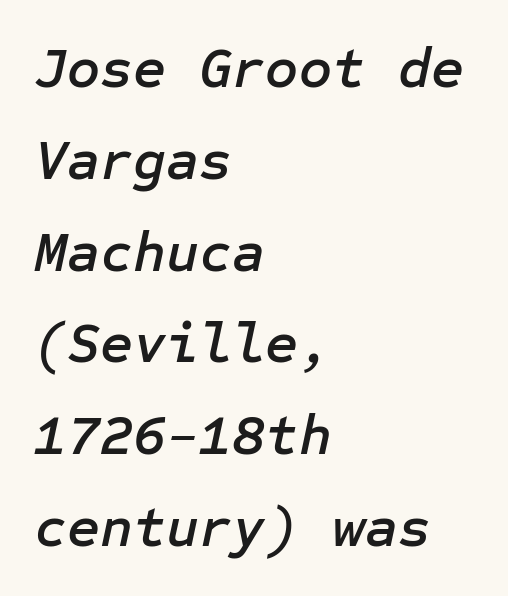
The image shows 57 px text type, italic (leaning right); set left-aligned, normal line spacing (1.61x), normal letter spacing, not underlined; low stroke contrast and a medium x-height.
